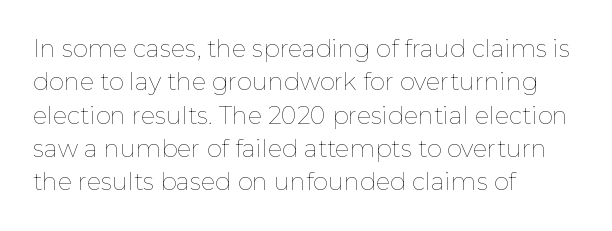
The image shows 24 px text type, upright; set left-aligned, normal line spacing (1.39x), normal letter spacing, not underlined.
